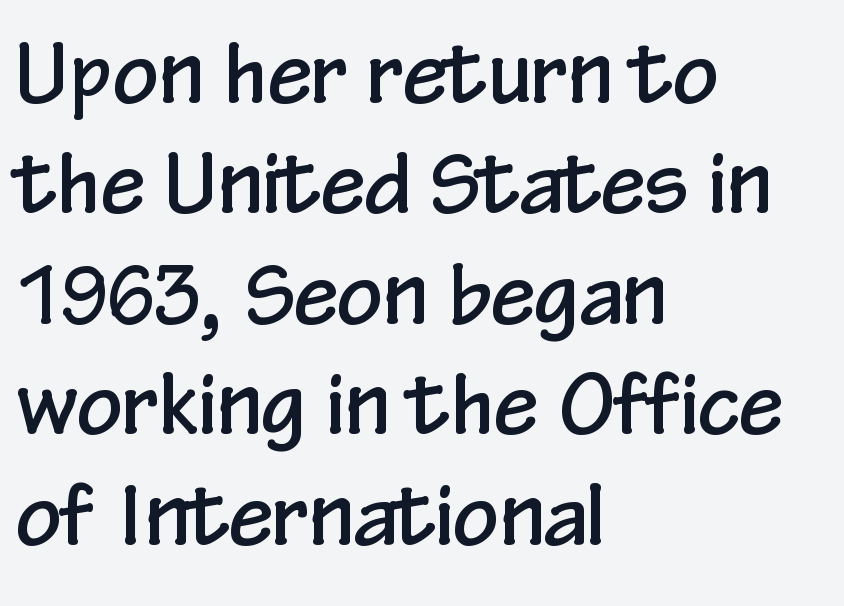
{"serif": "no", "italic": "no", "width": "condensed", "stroke_contrast": "low", "x_height": "medium", "monospaced": "no", "underline": "no", "align": "left", "line_spacing": "normal", "line_spacing_ratio": 1.38, "letter_spacing": "normal", "letter_spacing_em": 0.0, "glyph_px": 80}
